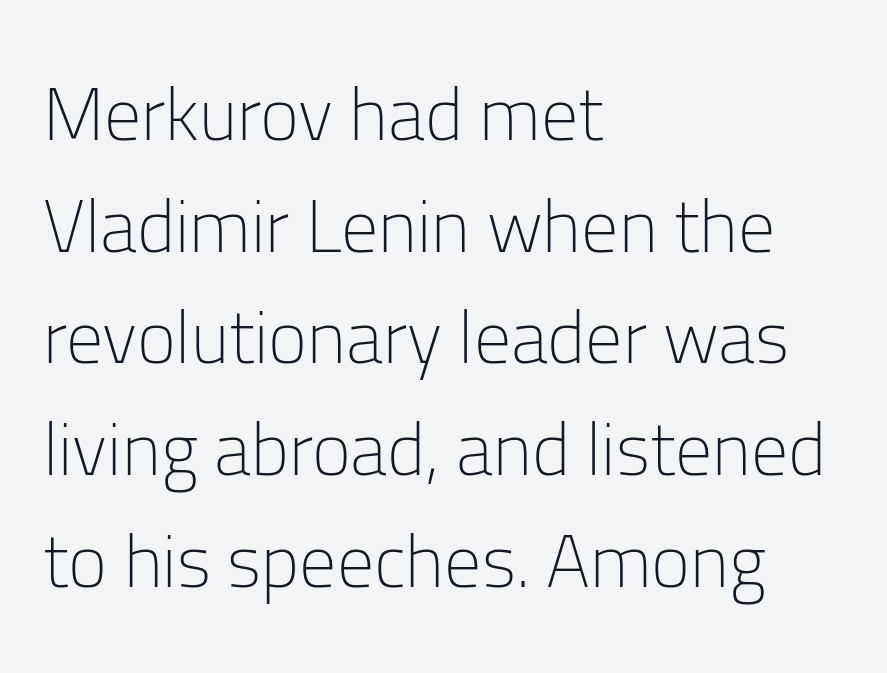
Q: Is the text bold? A: No.
Q: Is the text italic (slanted)? A: No, it is upright.
Q: Is the typeface a serif or a sans-serif typeface? A: Sans-serif.
Q: Is the text underlined? A: No.
Q: How is the paragraph aligned? A: Left-aligned.
Q: Is the spacing between letters normal or unusually wide? A: Normal.
Q: Is the spacing between lines tight, normal or loose? A: Normal.
Q: Width (condensed, normal, or wide)? A: Normal.
Q: Stroke contrast? A: Low.
Q: x-height? A: Medium.
Q: Monospaced? A: No.
